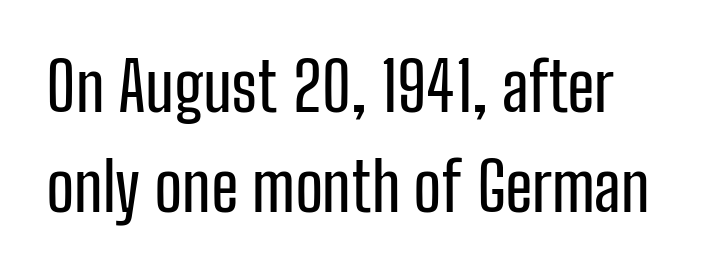
The image shows 67 px condensed sans-serif type, upright; set normal line spacing (1.5x), normal letter spacing, not underlined; low stroke contrast and a medium x-height.
